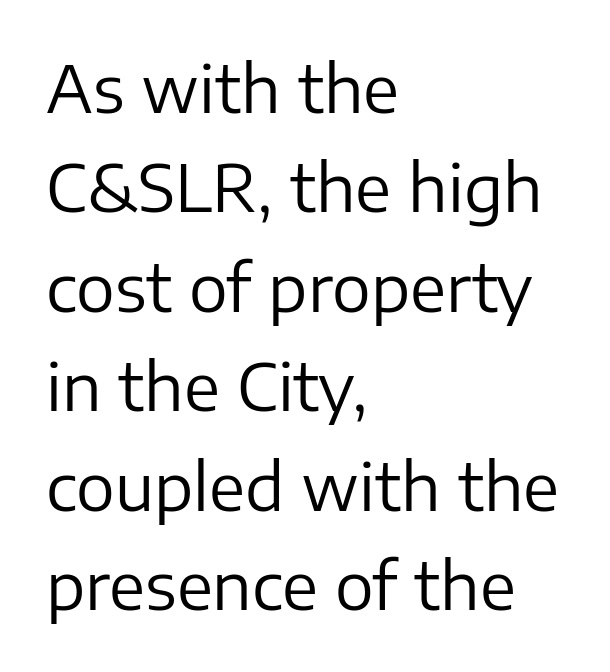
{"serif": "no", "italic": "no", "bold": "no", "weight": "regular", "width": "normal", "stroke_contrast": "low", "x_height": "medium", "monospaced": "no", "underline": "no", "align": "left", "line_spacing": "normal", "line_spacing_ratio": 1.53, "letter_spacing": "normal", "letter_spacing_em": 0.0, "glyph_px": 65}
